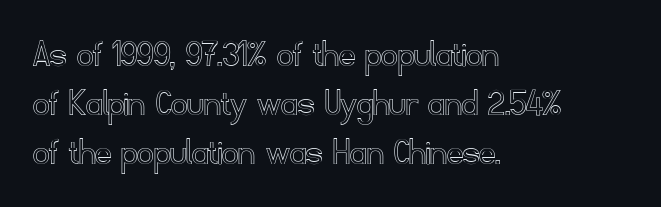
{"italic": "no", "width": "normal", "x_height": "small", "monospaced": "no", "underline": "no", "align": "left", "line_spacing_ratio": 1.22, "letter_spacing": "normal", "letter_spacing_em": 0.0, "glyph_px": 40}
